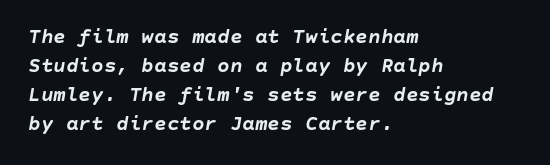
Summary of vertical rhythm: regular, with standard interline spacing. The face used here has the dense, thick strokes of a bold. These lines were composed using italics. Check under the words: just untouched page. The tracking reads as untouched default to a designer's eye. Casual observation: everything's shoved over to the left.
